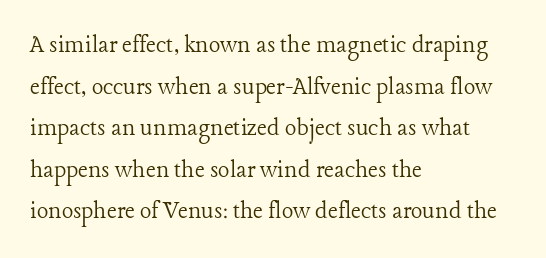
Q: Is the text bold? A: No.
Q: Is the text italic (slanted)? A: No, it is upright.
Q: Is the text underlined? A: No.
Q: How is the paragraph aligned? A: Left-aligned.
Q: Is the spacing between letters normal or unusually wide? A: Normal.
Q: Is the spacing between lines tight, normal or loose? A: Normal.
